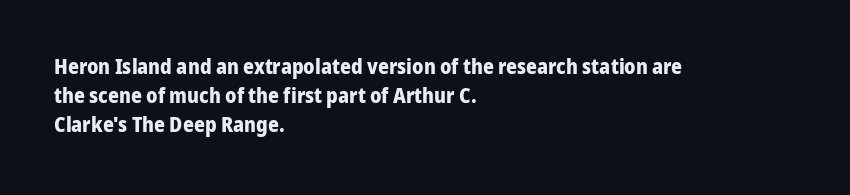
{"italic": "no", "bold": "yes", "underline": "no", "align": "left", "line_spacing": "normal", "line_spacing_ratio": 1.37, "letter_spacing": "normal", "letter_spacing_em": 0.0, "glyph_px": 21}
